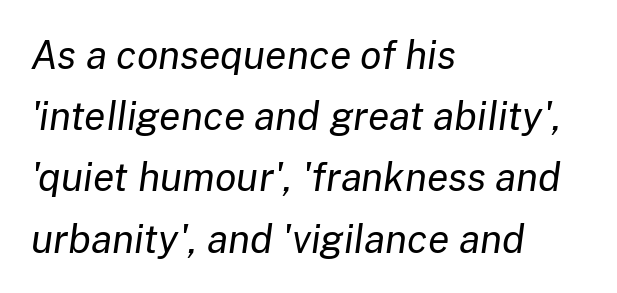
Honestly, there is no underline to notice here at all. Casual observation: everything's shoved over to the left. Is the type heavy? It reads as light-to-regular instead. Italic: yes, the glyphs are oblique. Varying glyph widths throughout — classic text-font behaviour.
